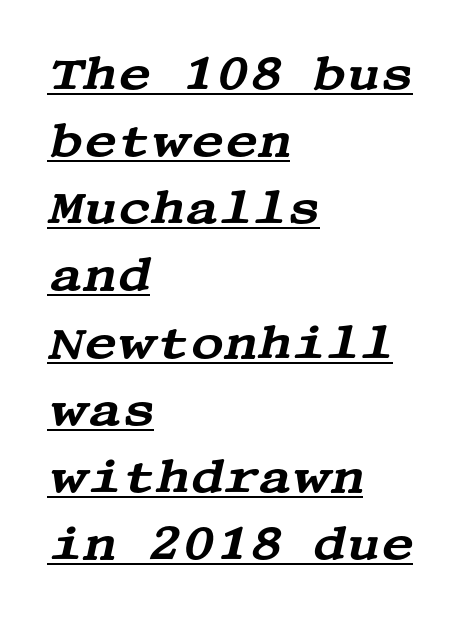
The image shows 46 px wide serif type, italic (leaning right); set left-aligned, normal line spacing (1.46x), normal letter spacing, underlined; medium stroke contrast and a large x-height.
